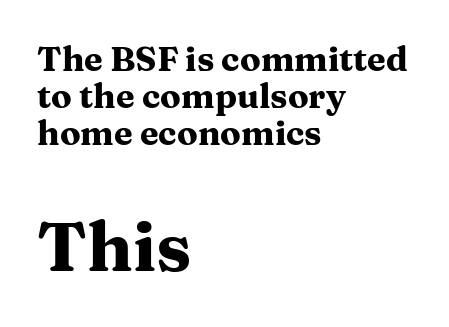
The image shows 69 px heavy, wide serif type, upright; set left-aligned, tight line spacing (1.09x), normal letter spacing, not underlined; the second (bottom) block is 2.03x larger; medium stroke contrast and a medium x-height.
